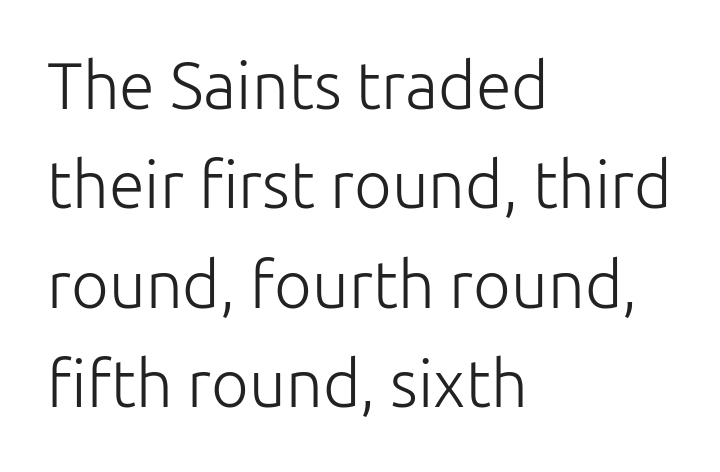
The image shows 65 px light sans-serif type, upright; set left-aligned, normal line spacing (1.53x), normal letter spacing, not underlined; low stroke contrast and a medium x-height.
